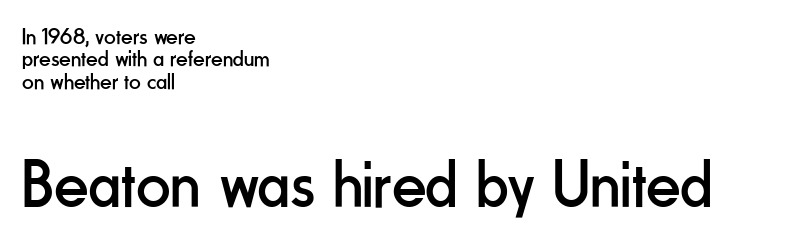
Examine the stroke ends and you'll find no serifs. The composition opens small and finishes big. The paragraph has a hard left edge and a soft right edge. A typesetter would call this proportional, since set widths differ per character. Letter spacing: default. These lines huddle together more closely than default settings would place them.
